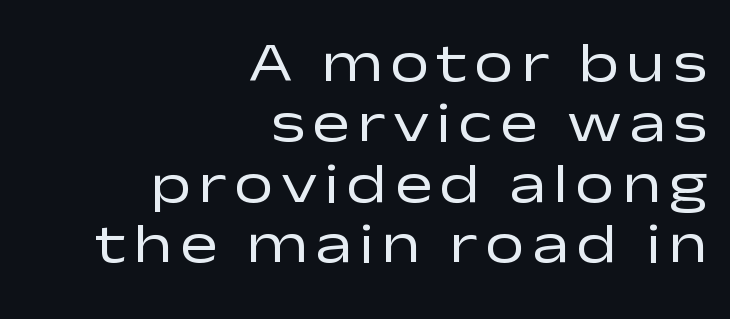
{"serif": "no", "italic": "no", "bold": "no", "weight": "regular", "width": "wide", "stroke_contrast": "low", "x_height": "medium", "monospaced": "no", "underline": "no", "align": "right", "line_spacing": "tight", "line_spacing_ratio": 1.08, "glyph_px": 56}
